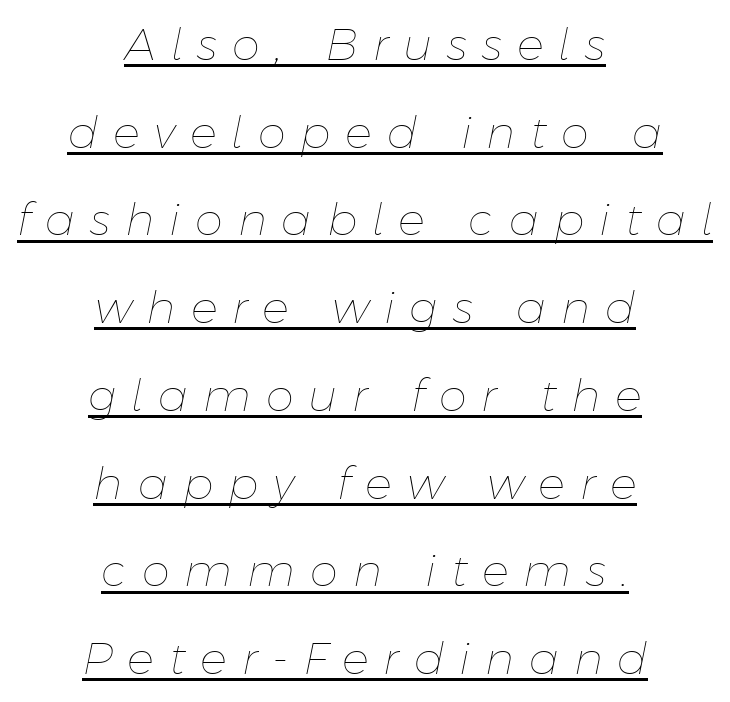
Is this a heavy cut? Hardly; it is regular or lighter. Regarding leading, the lines here are spaced well apart. Spacing between characters has been opened up far beyond the box default. In terms of posture, this sample is oblique.
